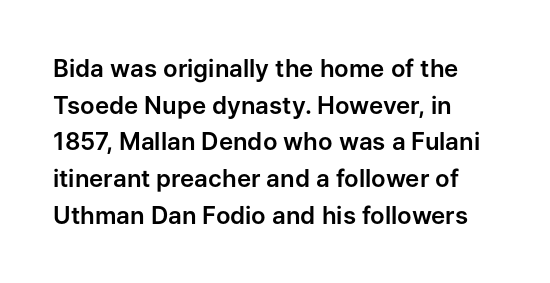
The image shows 24 px text type, upright; set left-aligned, normal line spacing (1.53x), normal letter spacing, not underlined.
